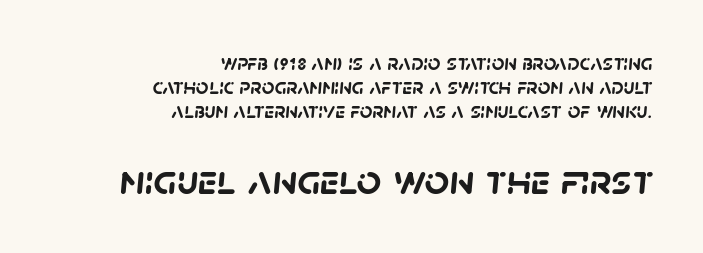
Q: Is the text bold? A: Yes.
Q: Is the typeface a serif or a sans-serif typeface? A: Sans-serif.
Q: Is the text underlined? A: No.
Q: How is the paragraph aligned? A: Right-aligned.
Q: Is the spacing between letters normal or unusually wide? A: Normal.
Q: Is the spacing between lines tight, normal or loose? A: Tight.
Q: Which block of text is set in a larger size, the first (top) or the second (bottom)? A: The second (bottom) one.
Q: Width (condensed, normal, or wide)? A: Normal.
Q: Stroke contrast? A: Low.
Q: x-height? A: Large.
Q: Monospaced? A: No.
